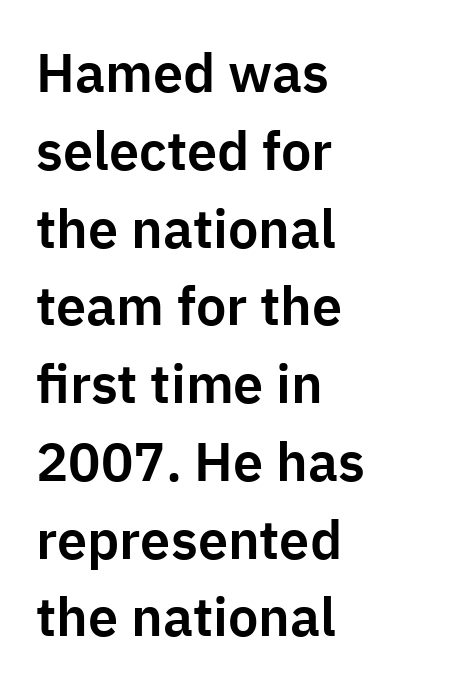
The image shows 54 px sans-serif type, upright; set left-aligned, normal line spacing (1.44x), normal letter spacing, not underlined; low stroke contrast and a medium x-height.
